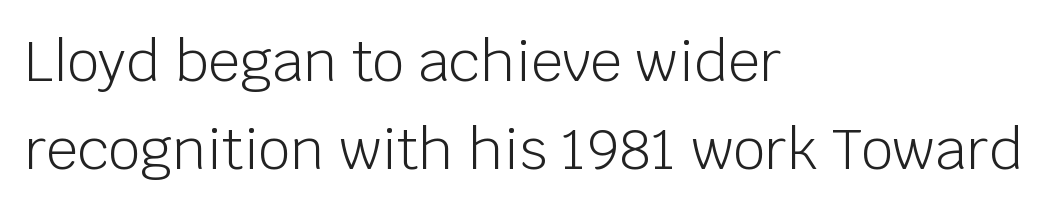
Q: Is the text bold? A: No.
Q: Is the text italic (slanted)? A: No, it is upright.
Q: Is the typeface a serif or a sans-serif typeface? A: Sans-serif.
Q: Is the text underlined? A: No.
Q: How is the paragraph aligned? A: Left-aligned.
Q: Is the spacing between letters normal or unusually wide? A: Normal.
Q: Is the spacing between lines tight, normal or loose? A: Normal.
Q: Width (condensed, normal, or wide)? A: Normal.
Q: Stroke contrast? A: Low.
Q: x-height? A: Large.
Q: Monospaced? A: No.
